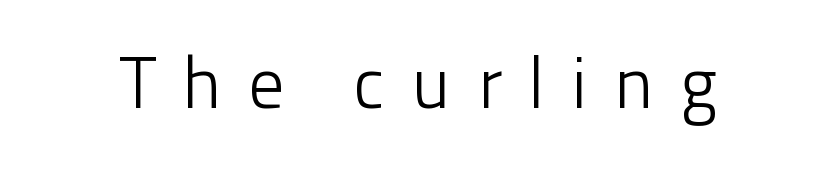
Q: Is the text bold? A: No.
Q: Is the text italic (slanted)? A: No, it is upright.
Q: Is the typeface a serif or a sans-serif typeface? A: Sans-serif.
Q: Is the text underlined? A: No.
Q: Is the spacing between letters normal or unusually wide? A: Unusually wide.
Q: Width (condensed, normal, or wide)? A: Normal.
Q: Stroke contrast? A: Low.
Q: x-height? A: Medium.
Q: Monospaced? A: No.
